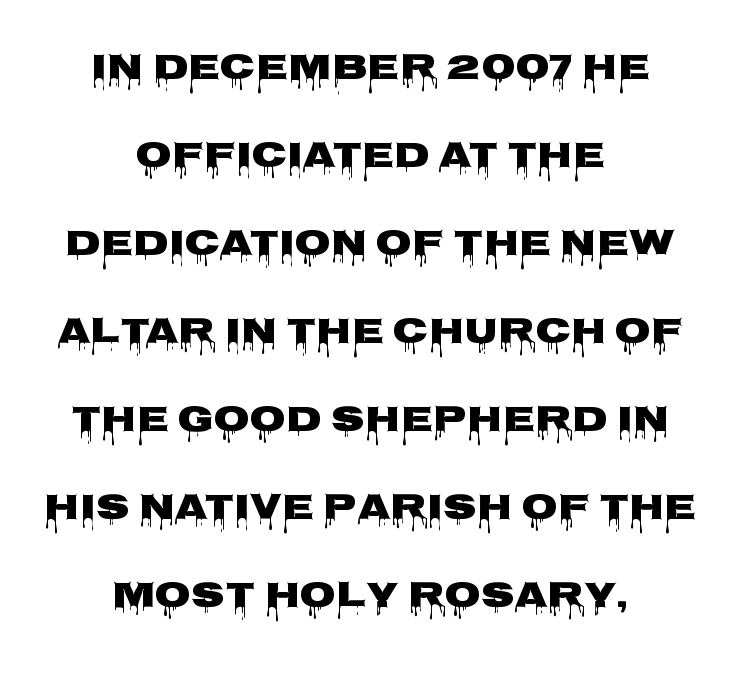
The image shows 37 px heavy, wide sans-serif type, upright; set centered, loose line spacing (2.38x), normal letter spacing, not underlined; low stroke contrast and a large x-height.
